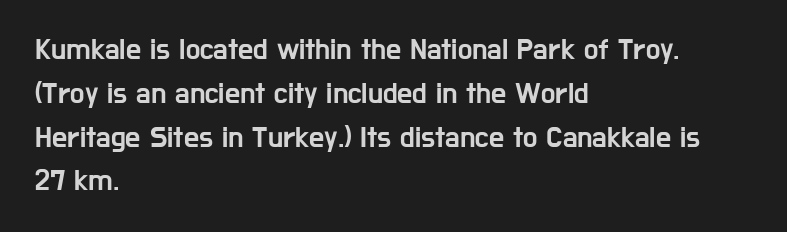
{"serif": "no", "italic": "no", "width": "condensed", "stroke_contrast": "low", "x_height": "medium", "monospaced": "no", "underline": "no", "align": "left", "line_spacing": "normal", "line_spacing_ratio": 1.46, "letter_spacing": "normal", "letter_spacing_em": 0.0, "glyph_px": 30}
